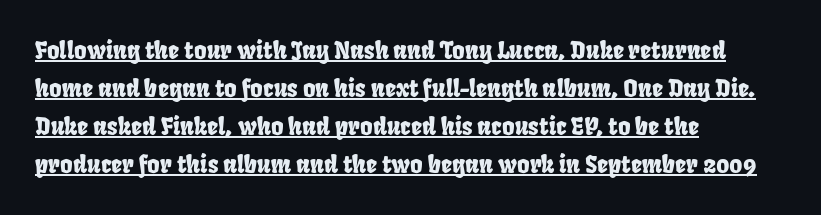
The leading is moderate, giving the passage an even texture. Is there an underline? Yes — a line sits under the letters. Which margin do the lines hug? The left one — the right edge is uneven. The rendering keeps characters at their native spacing.
